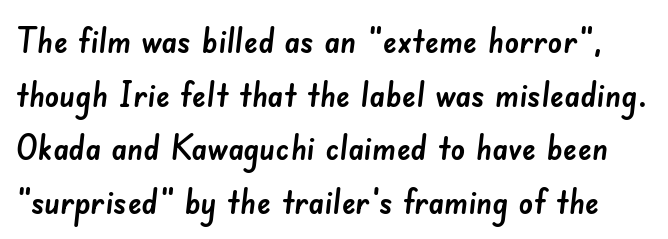
Regarding leading, the lines here are spaced in the standard way. I'd call this a sans setting — the letters go barefoot. Is this a fixed-width face? No — the glyphs have proportional, varying widths. Decoration check: the copy has no underline. Look at the tracking — it's just the regular setting, nothing added.
